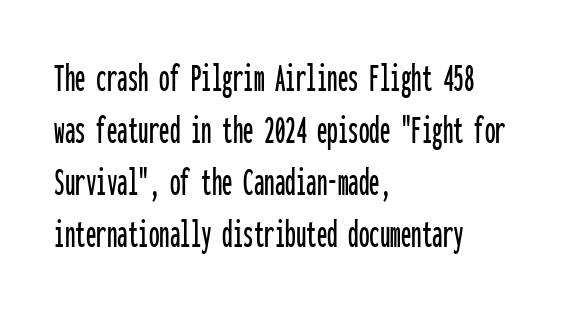
Q: Is the text italic (slanted)? A: No, it is upright.
Q: Is the typeface a serif or a sans-serif typeface? A: Sans-serif.
Q: Is the text underlined? A: No.
Q: How is the paragraph aligned? A: Left-aligned.
Q: Is the spacing between letters normal or unusually wide? A: Normal.
Q: Width (condensed, normal, or wide)? A: Condensed.
Q: Stroke contrast? A: Low.
Q: x-height? A: Medium.
Q: Monospaced? A: Yes.
